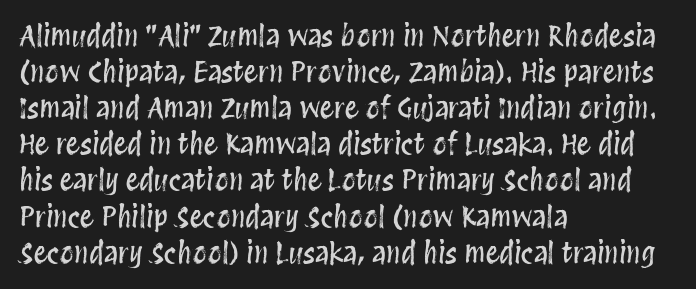
Q: Is the text italic (slanted)? A: No, it is upright.
Q: Is the text underlined? A: No.
Q: How is the paragraph aligned? A: Left-aligned.
Q: Is the spacing between letters normal or unusually wide? A: Normal.
Q: Is the spacing between lines tight, normal or loose? A: Normal.
Q: Width (condensed, normal, or wide)? A: Condensed.
Q: Stroke contrast? A: Medium.
Q: x-height? A: Large.
Q: Monospaced? A: No.
